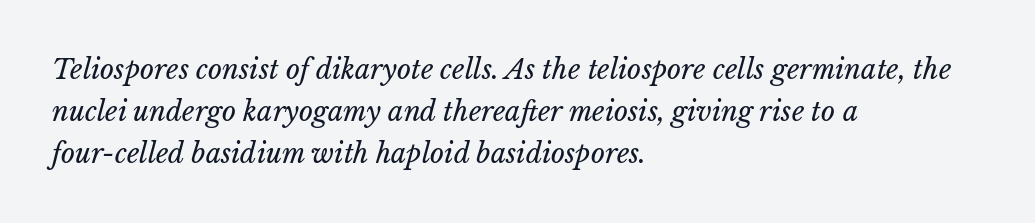
{"italic": "yes", "lean": "right", "slant_degrees": 15, "bold": "no", "underline": "no", "align": "left", "line_spacing": "normal", "line_spacing_ratio": 1.55, "letter_spacing": "normal", "letter_spacing_em": 0.0, "glyph_px": 27}
